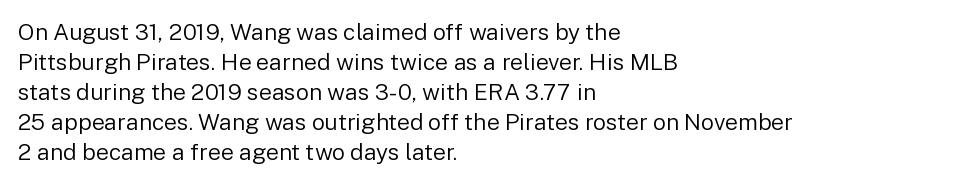
{"italic": "no", "bold": "no", "underline": "no", "align": "left", "line_spacing": "normal", "line_spacing_ratio": 1.3, "letter_spacing": "normal", "letter_spacing_em": 0.0, "glyph_px": 23}
